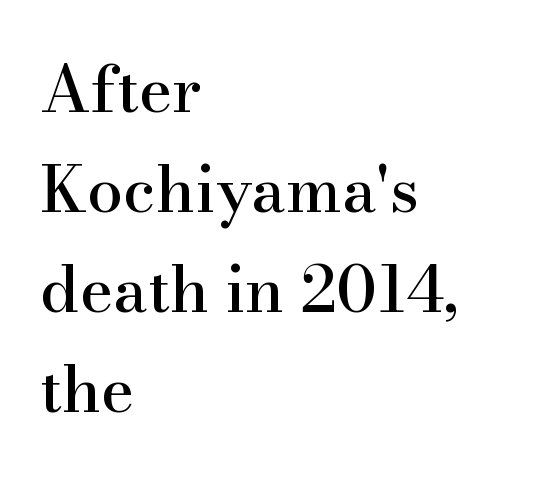
The image shows 64 px serif type, upright; set left-aligned, normal line spacing (1.56x), normal letter spacing, not underlined; high stroke contrast and a small x-height.
